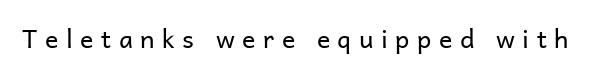
Observe the wide spacing: letters keep a clear distance from each other. Do the letters lean? They stand straight. Only glyphs here, with clear space below each row. Weight: not bold — regular or lighter.
